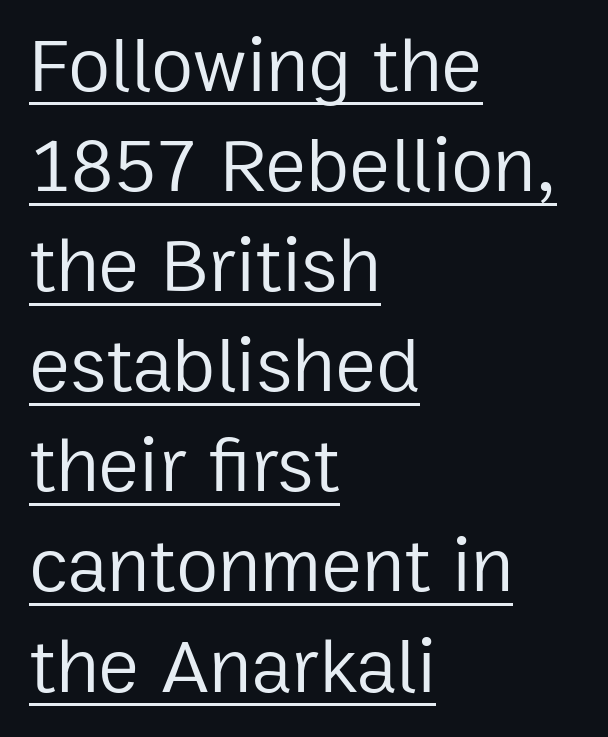
Q: Is the text bold? A: No.
Q: Is the text italic (slanted)? A: No, it is upright.
Q: Is the typeface a serif or a sans-serif typeface? A: Sans-serif.
Q: Is the text underlined? A: Yes.
Q: How is the paragraph aligned? A: Left-aligned.
Q: Is the spacing between letters normal or unusually wide? A: Normal.
Q: Is the spacing between lines tight, normal or loose? A: Normal.
Q: Width (condensed, normal, or wide)? A: Normal.
Q: Stroke contrast? A: Low.
Q: x-height? A: Medium.
Q: Monospaced? A: No.
